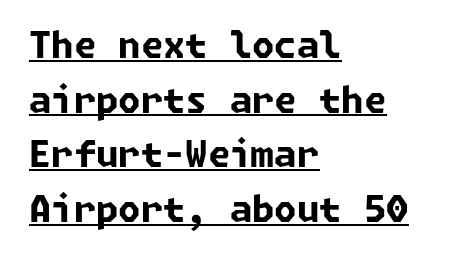
A typesetter would label this face a sans. Thick stems and heavy bowls — unmistakably bold. The text block is weighted toward the left margin, trailing off unevenly rightward. You can see a thin bar hugging the bottom of the glyphs. The designer left line spacing at the default. The face used here is rendered with its standard letterfit.
